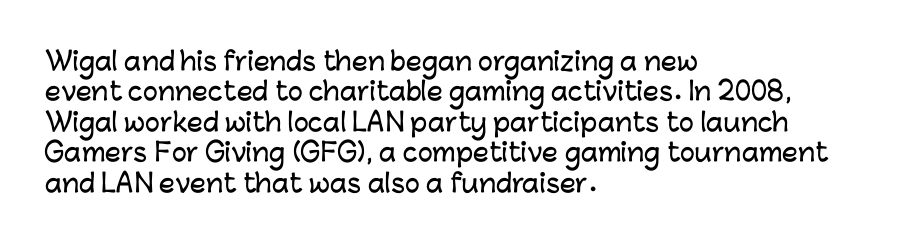
The typography opts for an upright posture over an oblique one. The letterforms sit shoulder to shoulder at normal distance. Compared with a centered layout, this one pins lines to the left instead. Descenders are the only things crossing below the line.
